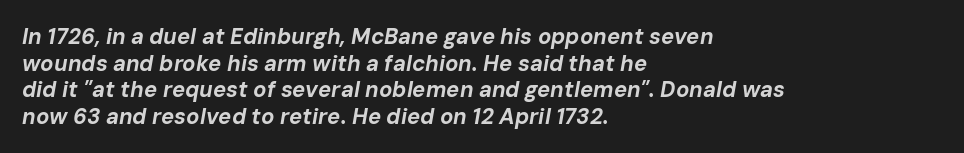
Q: Is the text bold? A: Yes.
Q: Is the text italic (slanted)? A: Yes, it leans right by about 10 degrees.
Q: Is the text underlined? A: No.
Q: How is the paragraph aligned? A: Left-aligned.
Q: Is the spacing between letters normal or unusually wide? A: Normal.
